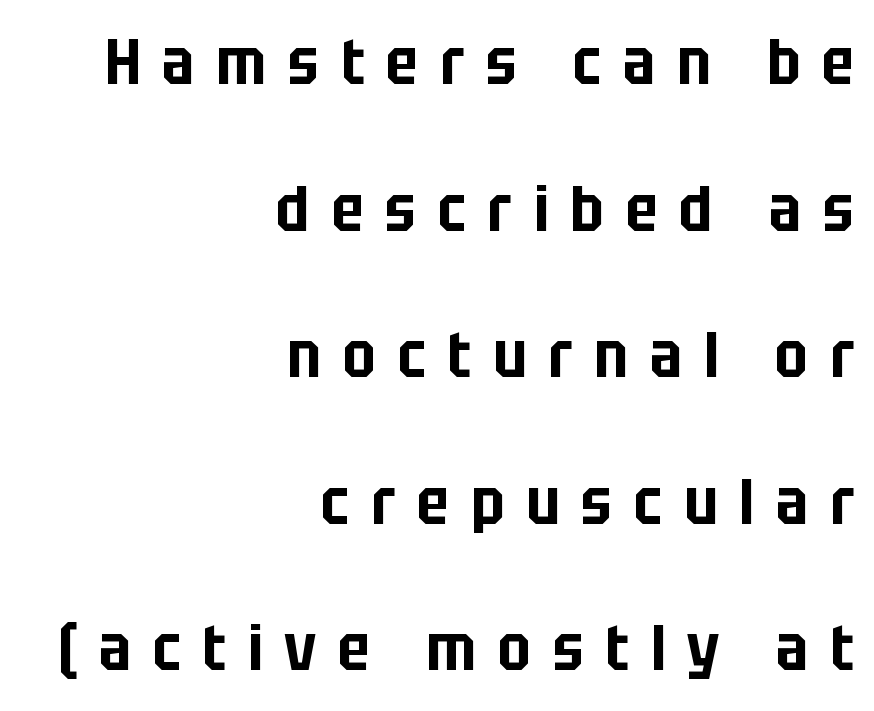
One glance says open: line gaps are wider than usual. I'd call this a sans setting — the letters go barefoot. Check the space under the baseline: it is left empty. This sample uses an upright cut, with every glyph sitting square on the baseline. Is this a fixed-width face? No — the glyphs have proportional, varying widths. Spacing between characters has been opened up far beyond the box default.
